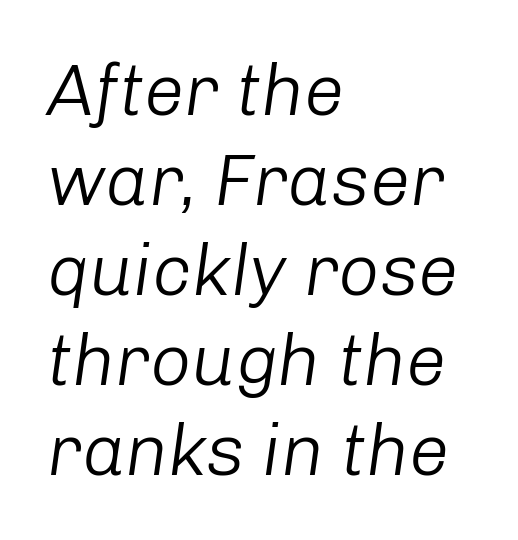
The image shows 72 px light type, italic (leaning right); set left-aligned, normal line spacing (1.25x), normal letter spacing, not underlined; low stroke contrast and a medium x-height.
